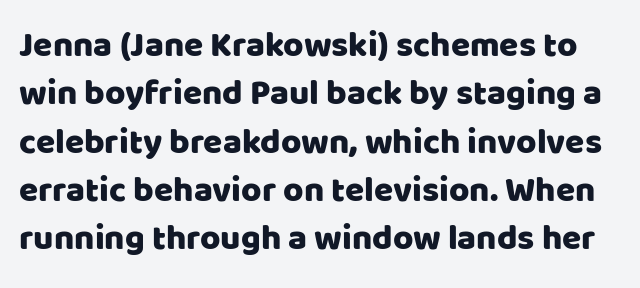
The image shows 35 px sans-serif type, upright; set normal line spacing (1.38x), normal letter spacing, not underlined; low stroke contrast and a large x-height.
